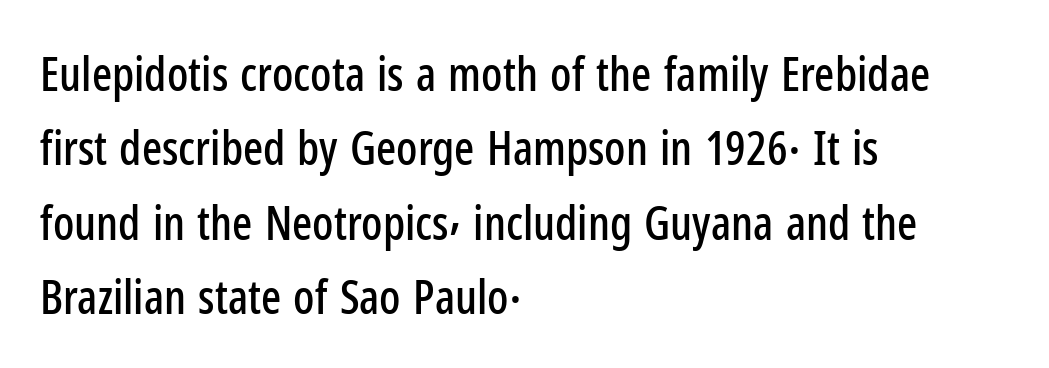
Q: Is the text italic (slanted)? A: No, it is upright.
Q: Is the typeface a serif or a sans-serif typeface? A: Sans-serif.
Q: Is the text underlined? A: No.
Q: How is the paragraph aligned? A: Left-aligned.
Q: Is the spacing between letters normal or unusually wide? A: Normal.
Q: Is the spacing between lines tight, normal or loose? A: Normal.
Q: Width (condensed, normal, or wide)? A: Condensed.
Q: Stroke contrast? A: Low.
Q: x-height? A: Medium.
Q: Monospaced? A: No.
